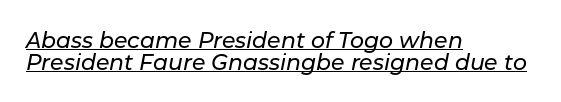
Q: Is the text italic (slanted)? A: Yes, it leans right by about 11 degrees.
Q: Is the text underlined? A: Yes.
Q: How is the paragraph aligned? A: Left-aligned.
Q: Is the spacing between letters normal or unusually wide? A: Normal.
Q: Is the spacing between lines tight, normal or loose? A: Tight.
